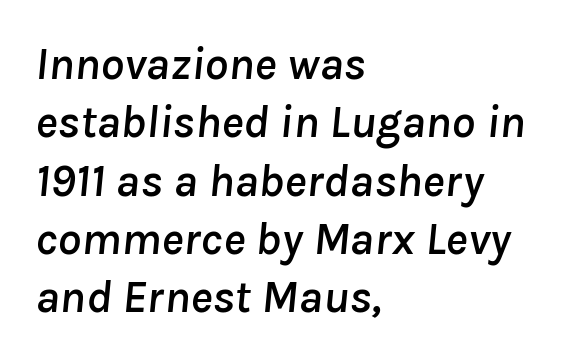
Q: Is the text italic (slanted)? A: Yes, it leans right by about 8 degrees.
Q: Is the text underlined? A: No.
Q: How is the paragraph aligned? A: Left-aligned.
Q: Is the spacing between letters normal or unusually wide? A: Normal.
Q: Width (condensed, normal, or wide)? A: Normal.
Q: Stroke contrast? A: Low.
Q: x-height? A: Medium.
Q: Monospaced? A: No.
